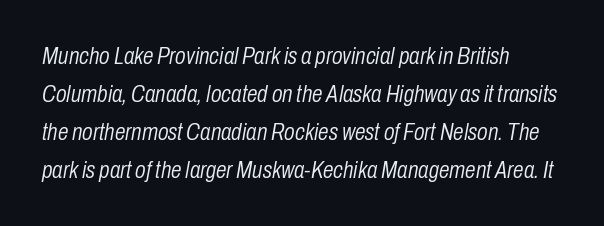
Q: Is the text bold? A: No.
Q: Is the text italic (slanted)? A: Yes, it leans right by about 10 degrees.
Q: Is the text underlined? A: No.
Q: How is the paragraph aligned? A: Left-aligned.
Q: Is the spacing between letters normal or unusually wide? A: Normal.
Q: Is the spacing between lines tight, normal or loose? A: Normal.
